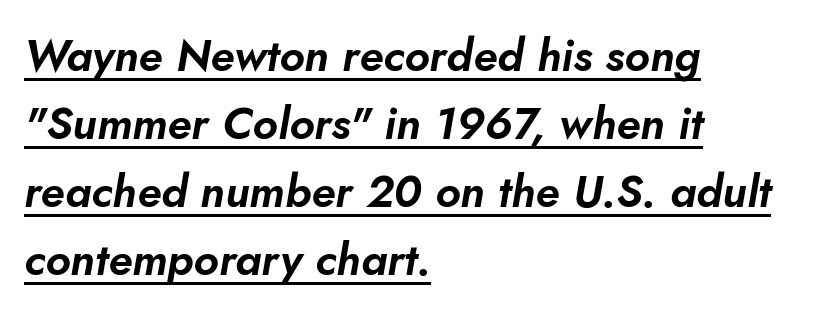
{"italic": "yes", "lean": "right", "slant_degrees": 10, "width": "normal", "stroke_contrast": "low", "x_height": "small", "monospaced": "no", "underline": "yes", "align": "left", "line_spacing": "normal", "line_spacing_ratio": 1.51, "letter_spacing": "normal", "letter_spacing_em": 0.0, "glyph_px": 45}
